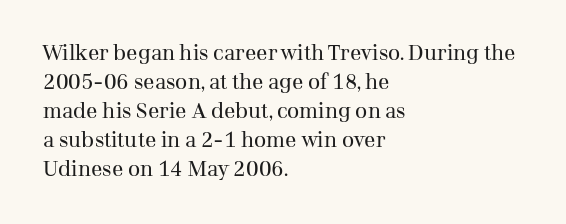
Letters rest on an invisible, unmarked baseline. Heaviness? Minimal to ordinary, like unemphasized prose. The rendering anchors every line to the left-hand side. The line-height multiplier appears to be the usual default.
